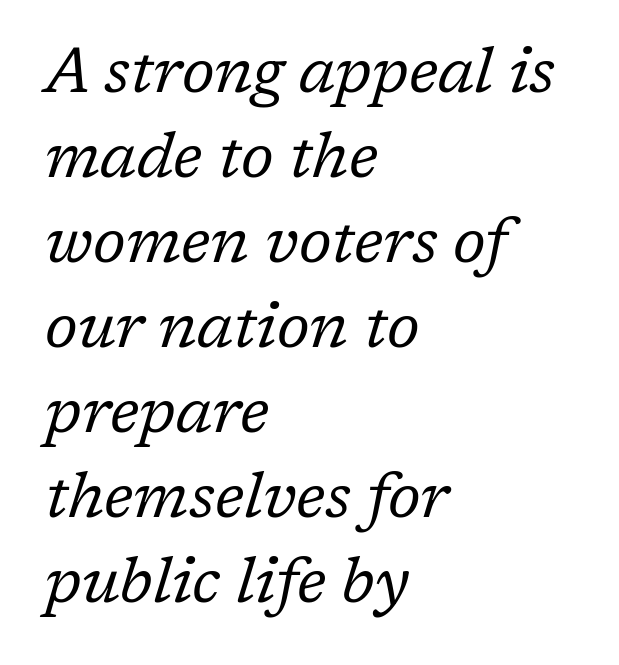
Caption: standard tracking, unaltered. Line starts are locked; line ends wander. Is this a heavy cut? Hardly; it is regular or lighter. Honestly, there is no underline to notice here at all. A typesetter would call this proportional, since set widths differ per character.
